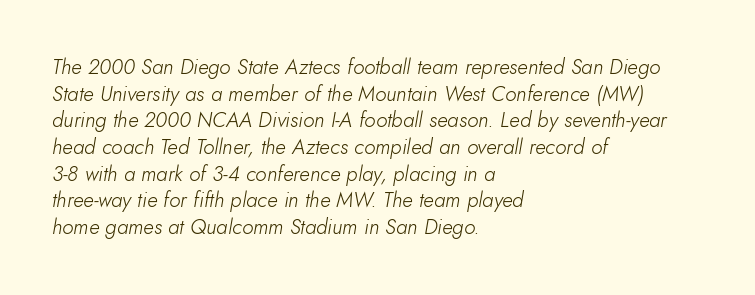
{"italic": "yes", "lean": "right", "slant_degrees": 10, "bold": "no", "underline": "no", "align": "left", "line_spacing": "normal", "line_spacing_ratio": 1.27, "letter_spacing": "normal", "letter_spacing_em": 0.0, "glyph_px": 21}
